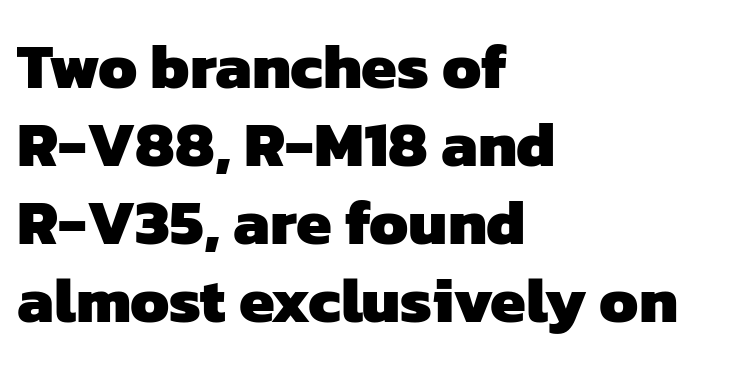
{"serif": "no", "bold": "yes", "weight": "heavy", "width": "normal", "stroke_contrast": "low", "x_height": "medium", "monospaced": "no", "underline": "no", "align": "left", "line_spacing_ratio": 1.22, "letter_spacing": "normal", "letter_spacing_em": 0.0, "glyph_px": 64}
